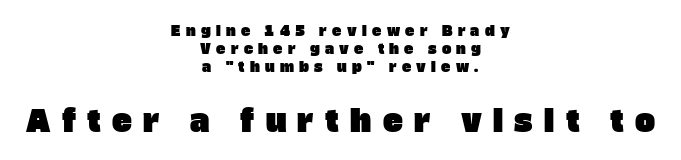
The image shows 30 px sans-serif type; set centered, normal line spacing (1.28x), unusually wide letter spacing (+0.38 em), not underlined; the second (bottom) block is 2.14x larger; low stroke contrast and a large x-height.
